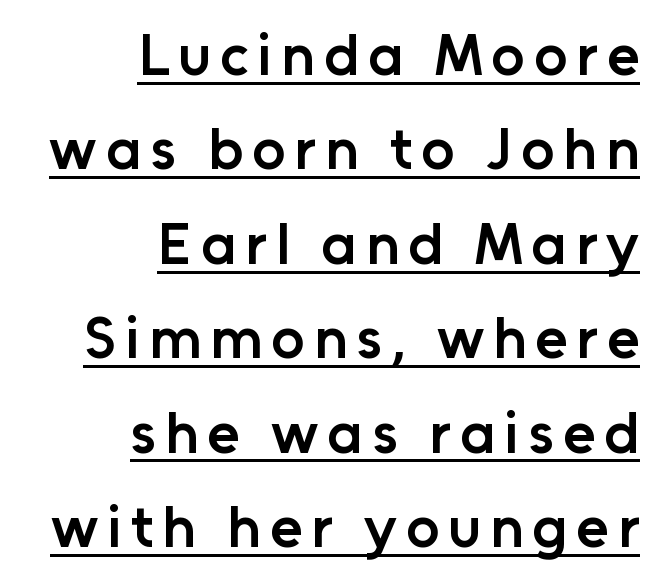
The image shows 59 px semibold sans-serif type, upright; set right-aligned, normal line spacing (1.6x), underlined; low stroke contrast and a medium x-height.
